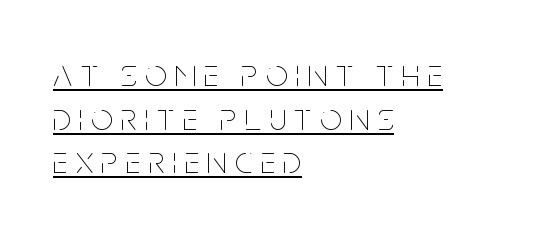
Q: Is the text bold? A: No.
Q: Is the text italic (slanted)? A: No, it is upright.
Q: Is the text underlined? A: Yes.
Q: How is the paragraph aligned? A: Left-aligned.
Q: Is the spacing between letters normal or unusually wide? A: Unusually wide.
Q: Is the spacing between lines tight, normal or loose? A: Tight.
Q: Width (condensed, normal, or wide)? A: Condensed.
Q: Stroke contrast? A: Low.
Q: x-height? A: Large.
Q: Monospaced? A: No.
